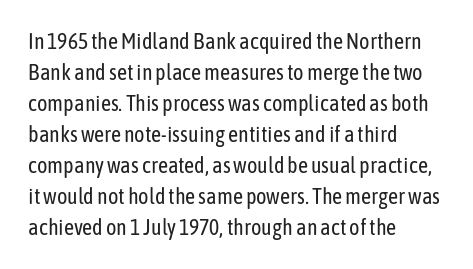
The image shows 22 px text type, upright; set left-aligned, normal line spacing (1.41x), normal letter spacing, not underlined.
